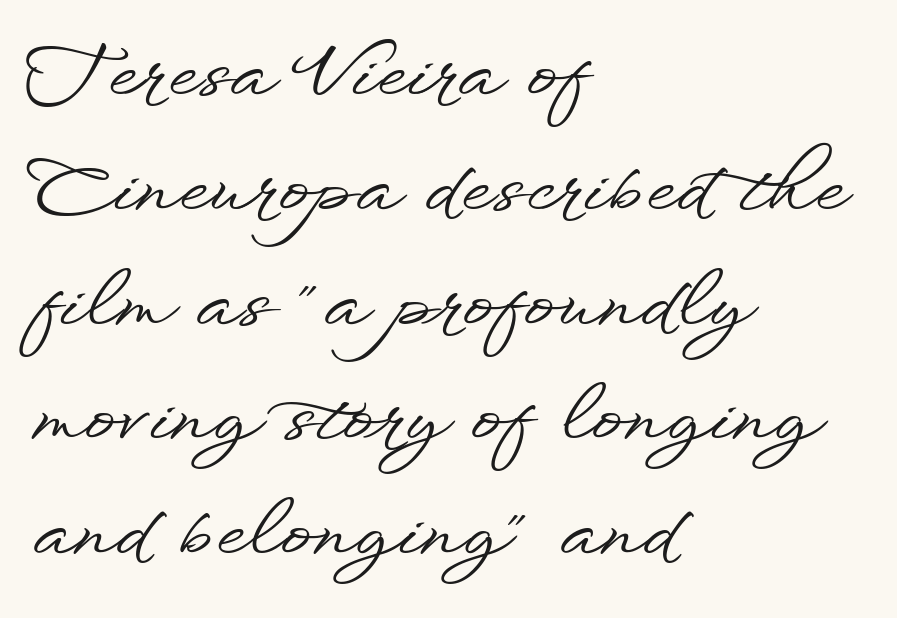
Rule under the text: the space is simply empty. Observe the absence of serifs on each vertical stroke in this sample. The line-height multiplier appears to be the usual default. Spacing verdict: proportional, widths tailored to each character.
